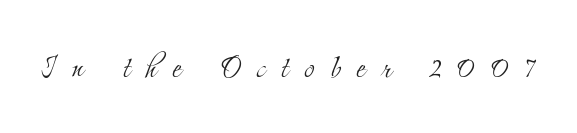
Little horizontal feet cap the strokes, marking this as serif type. Unbolded letterforms with no extra heft. Tracking value appears strongly positive — letters spread wide.
